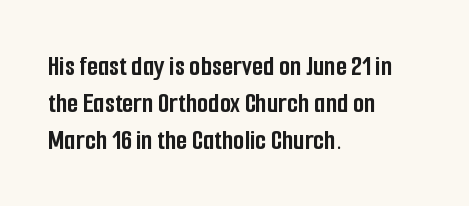
The image shows 29 px semibold, condensed sans-serif type, upright; set left-aligned, normal line spacing (1.27x), normal letter spacing, not underlined; low stroke contrast and a medium x-height.
